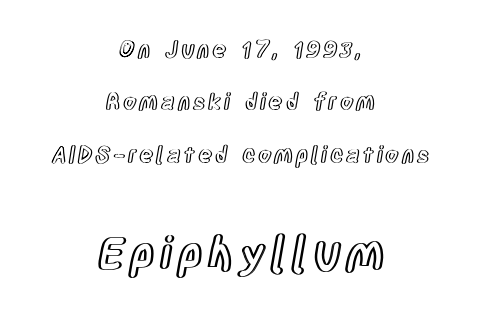
Q: Is the text italic (slanted)? A: Yes.
Q: Is the text underlined? A: No.
Q: How is the paragraph aligned? A: Centered.
Q: Is the spacing between lines tight, normal or loose? A: Loose.
Q: Which block of text is set in a larger size, the first (top) or the second (bottom)? A: The second (bottom) one.
Q: Width (condensed, normal, or wide)? A: Condensed.
Q: x-height? A: Large.
Q: Monospaced? A: No.
